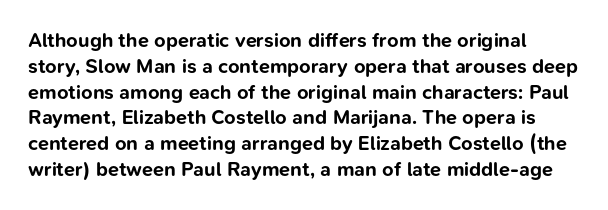
The designer left line spacing at the default. Students, note that the glyphs here touch the page at normal intervals. Just letters on the line, the space beneath them empty. Unlike italic type, these characters show no tilt at all.
